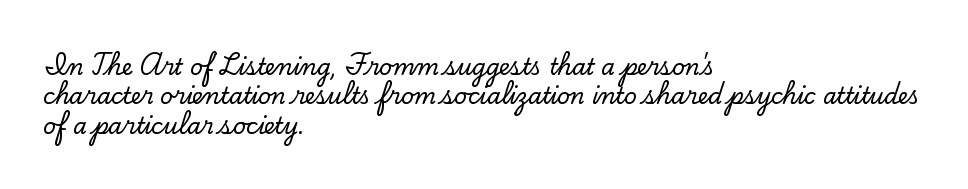
Q: Is the text italic (slanted)? A: Yes.
Q: Is the text underlined? A: No.
Q: How is the paragraph aligned? A: Left-aligned.
Q: Is the spacing between letters normal or unusually wide? A: Normal.
Q: Is the spacing between lines tight, normal or loose? A: Normal.
